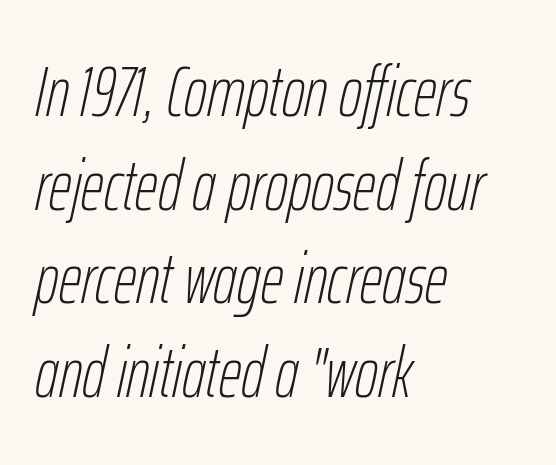
The image shows 71 px thin, condensed type, italic (leaning right); set left-aligned, normal line spacing (1.32x), normal letter spacing, not underlined; low stroke contrast and a medium x-height.
